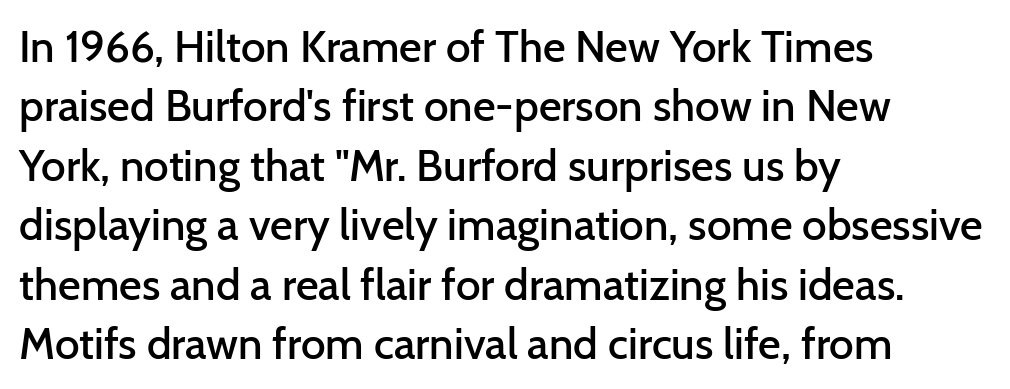
Q: Is the text bold? A: Semi-bold.
Q: Is the text italic (slanted)? A: No, it is upright.
Q: Is the typeface a serif or a sans-serif typeface? A: Sans-serif.
Q: Is the text underlined? A: No.
Q: How is the paragraph aligned? A: Left-aligned.
Q: Is the spacing between letters normal or unusually wide? A: Normal.
Q: Is the spacing between lines tight, normal or loose? A: Normal.
Q: Width (condensed, normal, or wide)? A: Normal.
Q: Stroke contrast? A: Low.
Q: x-height? A: Medium.
Q: Monospaced? A: No.
